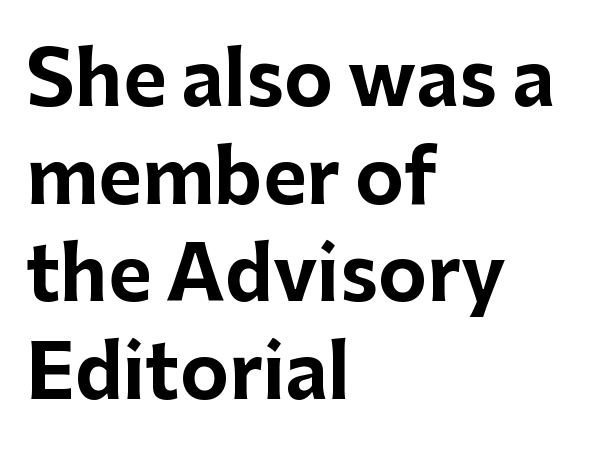
Q: Is the text bold? A: Yes.
Q: Is the text italic (slanted)? A: No, it is upright.
Q: Is the typeface a serif or a sans-serif typeface? A: Sans-serif.
Q: Is the text underlined? A: No.
Q: How is the paragraph aligned? A: Left-aligned.
Q: Is the spacing between letters normal or unusually wide? A: Normal.
Q: Is the spacing between lines tight, normal or loose? A: Normal.
Q: Width (condensed, normal, or wide)? A: Normal.
Q: Stroke contrast? A: Low.
Q: x-height? A: Medium.
Q: Monospaced? A: No.
